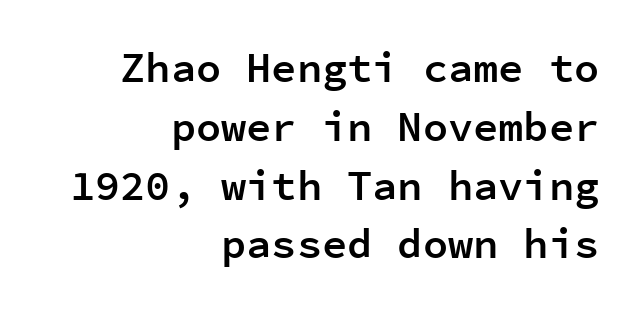
Students, note that the glyphs here touch the page at normal intervals. The line-height multiplier appears to be the usual default. What kind of face is this? One without serifs — a sans. The face used here is monospaced, like something from a code editor. Do the letters lean? They stand straight.
